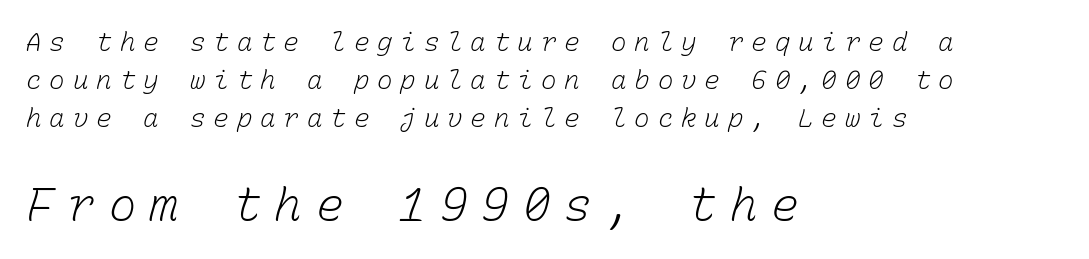
{"bold": "no", "weight": "light", "width": "normal", "stroke_contrast": "low", "x_height": "medium", "monospaced": "yes", "underline": "no", "align": "left", "line_spacing": "normal", "line_spacing_ratio": 1.46, "letter_spacing": "wide", "letter_spacing_em": 0.3, "larger_block": "second", "size_ratio": 1.77, "glyph_px": 46}
